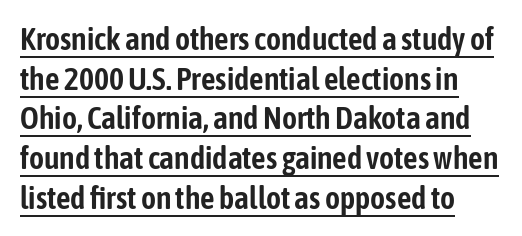
{"serif": "no", "italic": "no", "width": "condensed", "stroke_contrast": "low", "x_height": "medium", "monospaced": "no", "underline": "yes", "line_spacing_ratio": 1.24, "letter_spacing": "normal", "letter_spacing_em": 0.0, "glyph_px": 32}
